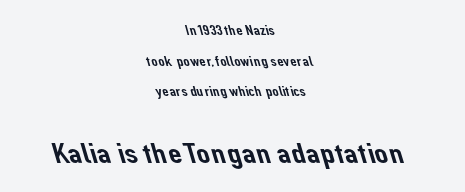
{"serif": "no", "width": "normal", "stroke_contrast": "low", "x_height": "medium", "monospaced": "no", "underline": "no", "align": "center", "line_spacing": "loose", "line_spacing_ratio": 2.18, "letter_spacing": "normal", "letter_spacing_em": 0.0, "larger_block": "second", "size_ratio": 2.14, "glyph_px": 30}
